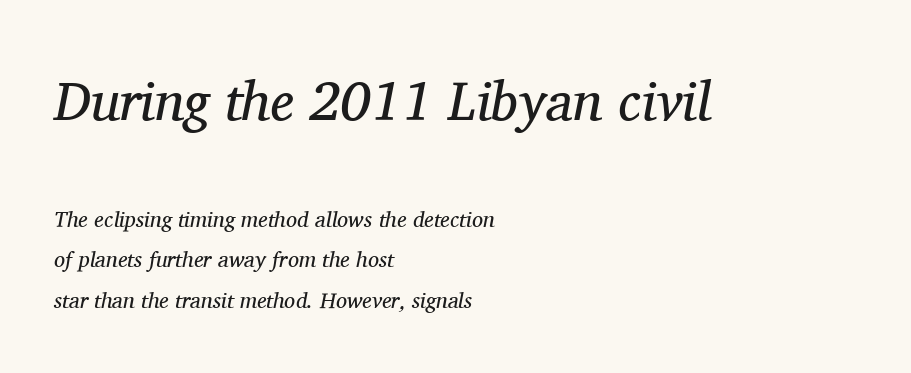
{"serif": "yes", "italic": "yes", "lean": "right", "slant_degrees": 11, "bold": "no", "weight": "regular", "width": "normal", "stroke_contrast": "medium", "x_height": "medium", "monospaced": "no", "underline": "no", "align": "left", "line_spacing_ratio": 1.85, "letter_spacing": "normal", "letter_spacing_em": 0.0, "larger_block": "first", "size_ratio": 2.5, "glyph_px": 55}
